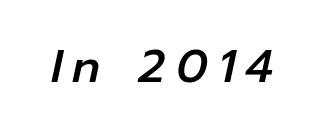
The image shows 46 px text type, italic (leaning right); set unusually wide letter spacing (+0.23 em), not underlined; low stroke contrast and a medium x-height.
